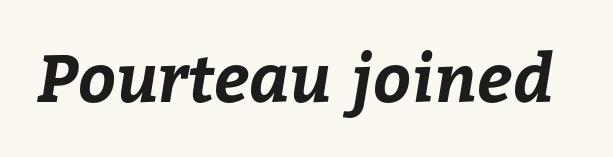
{"bold": "yes", "weight": "bold", "width": "normal", "stroke_contrast": "low", "x_height": "medium", "monospaced": "no", "underline": "no", "letter_spacing": "normal", "letter_spacing_em": 0.0, "glyph_px": 66}
